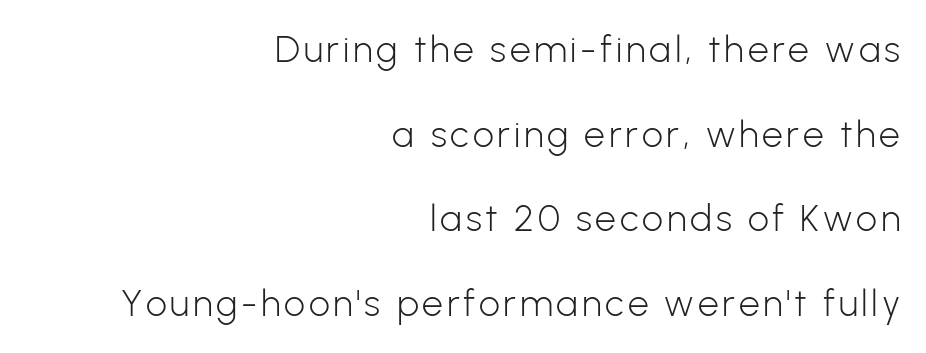
The image shows 37 px light sans-serif type, upright; set right-aligned, loose line spacing (2.29x), not underlined; low stroke contrast and a medium x-height.
